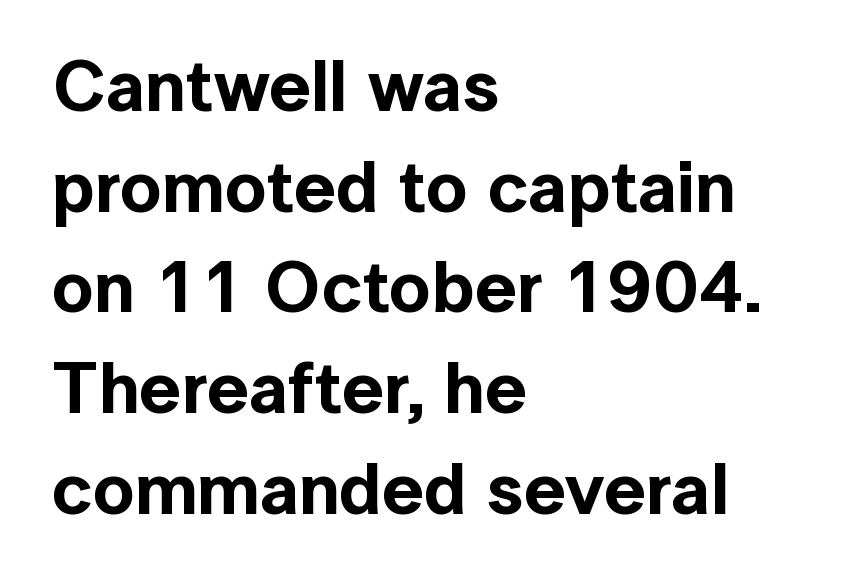
The image shows 73 px sans-serif type, upright; set left-aligned, normal line spacing (1.38x), normal letter spacing, not underlined; a medium x-height.
